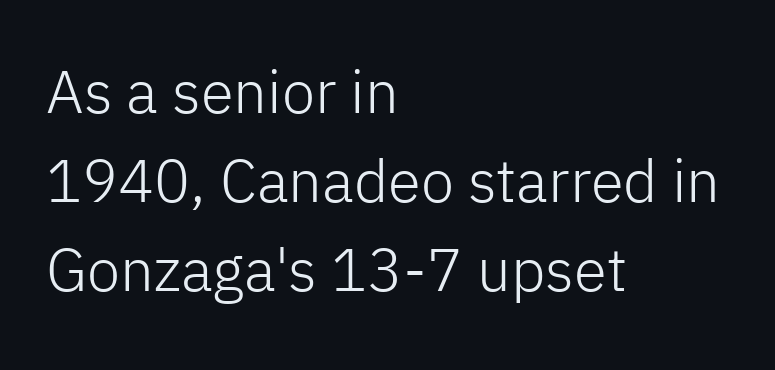
Q: Is the text bold? A: No.
Q: Is the text italic (slanted)? A: No, it is upright.
Q: Is the typeface a serif or a sans-serif typeface? A: Sans-serif.
Q: Is the text underlined? A: No.
Q: How is the paragraph aligned? A: Left-aligned.
Q: Is the spacing between letters normal or unusually wide? A: Normal.
Q: Is the spacing between lines tight, normal or loose? A: Normal.
Q: Width (condensed, normal, or wide)? A: Normal.
Q: Stroke contrast? A: Low.
Q: x-height? A: Medium.
Q: Monospaced? A: No.
